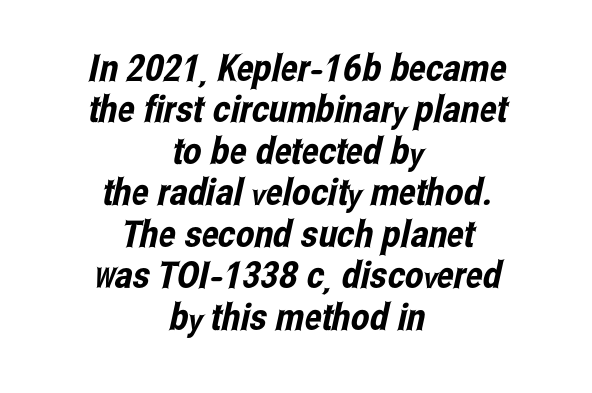
Q: Is the typeface a serif or a sans-serif typeface? A: Sans-serif.
Q: Is the text underlined? A: No.
Q: How is the paragraph aligned? A: Centered.
Q: Is the spacing between letters normal or unusually wide? A: Normal.
Q: Is the spacing between lines tight, normal or loose? A: Tight.
Q: Width (condensed, normal, or wide)? A: Condensed.
Q: Stroke contrast? A: Low.
Q: x-height? A: Medium.
Q: Monospaced? A: No.
